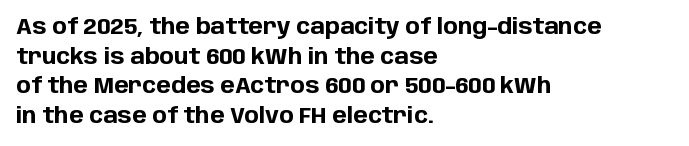
Caption: standard tracking, unaltered. Bold? Absolutely — the strokes are thick and heavy. Where is the straight margin? On the left. The line-height multiplier appears to be the usual default. Underlining? Definitely not there. Upright lettering throughout.
